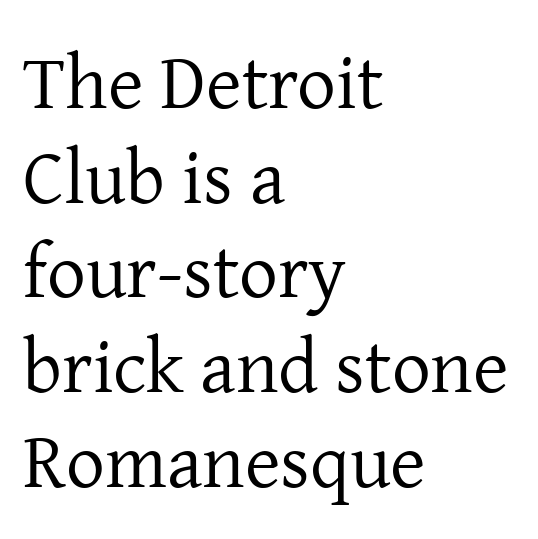
The image shows 77 px regular-weight serif type, upright; set left-aligned, line spacing 1.23x, normal letter spacing, not underlined; low stroke contrast and a medium x-height.
